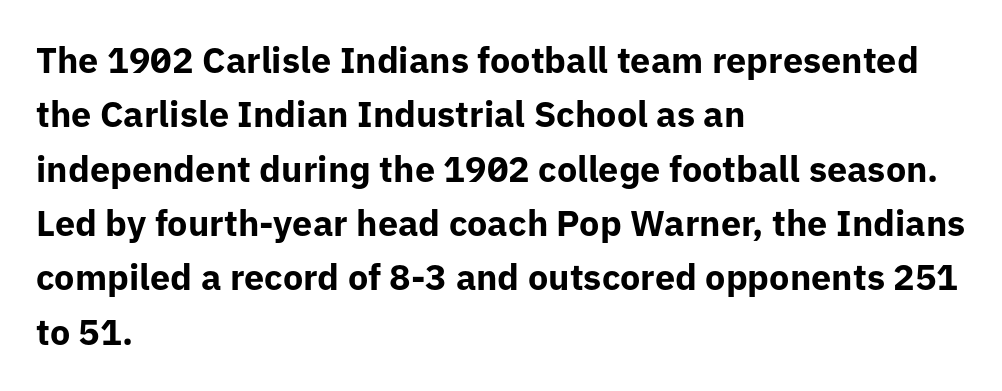
{"serif": "no", "italic": "no", "bold": "yes", "weight": "bold", "width": "normal", "stroke_contrast": "low", "x_height": "medium", "monospaced": "no", "underline": "no", "align": "left", "line_spacing": "normal", "line_spacing_ratio": 1.51, "letter_spacing": "normal", "letter_spacing_em": 0.0, "glyph_px": 36}
